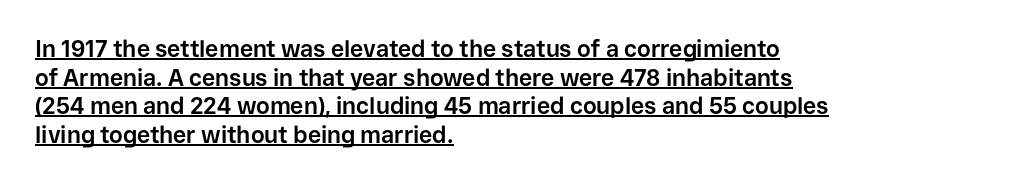
{"italic": "no", "bold": "yes", "underline": "yes", "align": "left", "line_spacing_ratio": 1.24, "letter_spacing": "normal", "letter_spacing_em": 0.0, "glyph_px": 23}
